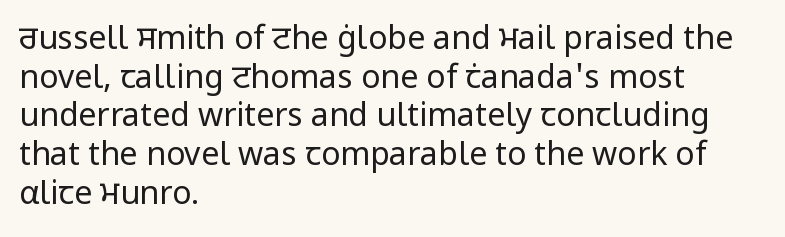
{"serif": "no", "italic": "no", "bold": "no", "weight": "regular", "width": "normal", "stroke_contrast": "low", "x_height": "medium", "monospaced": "no", "underline": "no", "align": "left", "line_spacing_ratio": 1.21, "letter_spacing": "normal", "letter_spacing_em": 0.0, "glyph_px": 32}
